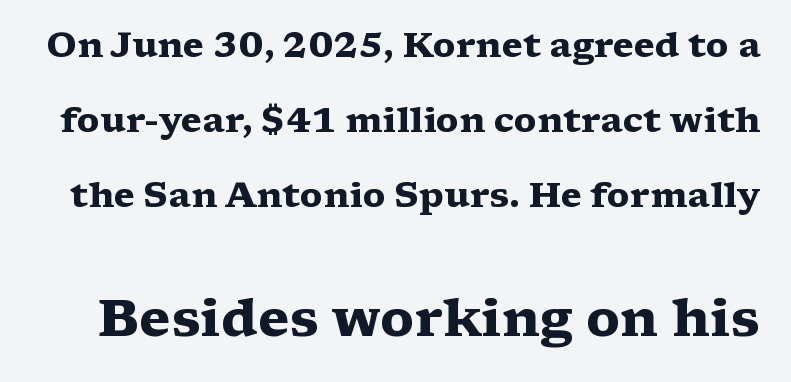
The image shows 52 px heavy, wide serif type, upright; set loose line spacing (2.14x), normal letter spacing, not underlined; the second (bottom) block is 1.49x larger; medium stroke contrast and a medium x-height.
